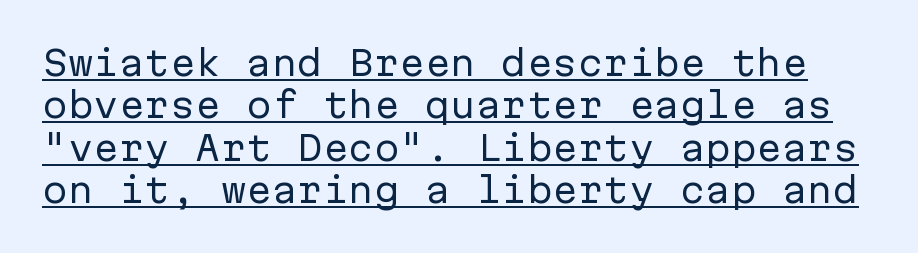
Q: Is the text bold? A: No.
Q: Is the text italic (slanted)? A: No, it is upright.
Q: Is the typeface a serif or a sans-serif typeface? A: Sans-serif.
Q: Is the text underlined? A: Yes.
Q: Is the spacing between letters normal or unusually wide? A: Normal.
Q: Is the spacing between lines tight, normal or loose? A: Normal.
Q: Width (condensed, normal, or wide)? A: Normal.
Q: Stroke contrast? A: Low.
Q: x-height? A: Medium.
Q: Monospaced? A: Yes.
